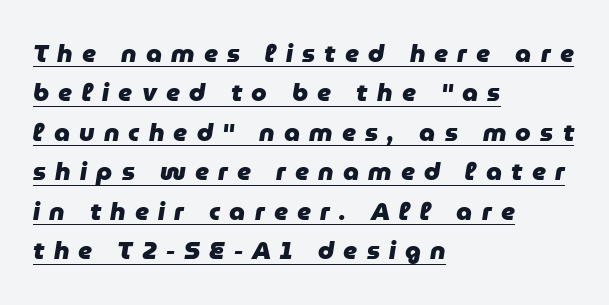
Does the leading feel generous? No, just average. Emphasis-style slanted type is in use. Does the copy run flush right? No — it runs flush left. How heavy is the stroke? Heavy — this is a bold.
